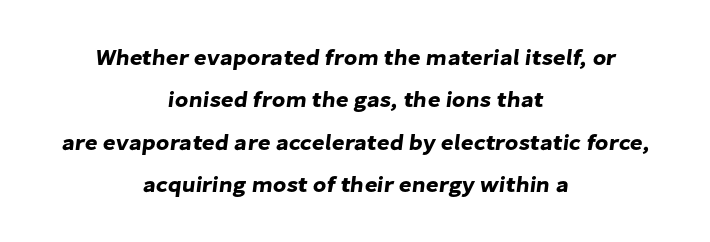
The image shows 22 px text type; set centered, loose line spacing (1.93x), normal letter spacing, not underlined.
